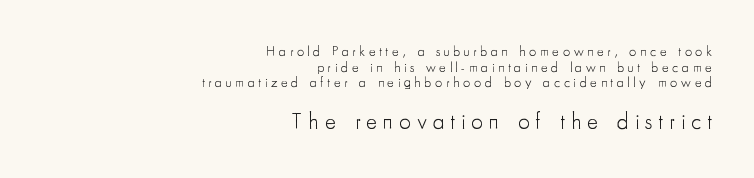
Q: Is the text bold? A: No.
Q: Is the text italic (slanted)? A: No, it is upright.
Q: Is the text underlined? A: No.
Q: How is the paragraph aligned? A: Right-aligned.
Q: Is the spacing between letters normal or unusually wide? A: Unusually wide.
Q: Is the spacing between lines tight, normal or loose? A: Tight.
Q: Which block of text is set in a larger size, the first (top) or the second (bottom)? A: The second (bottom) one.
